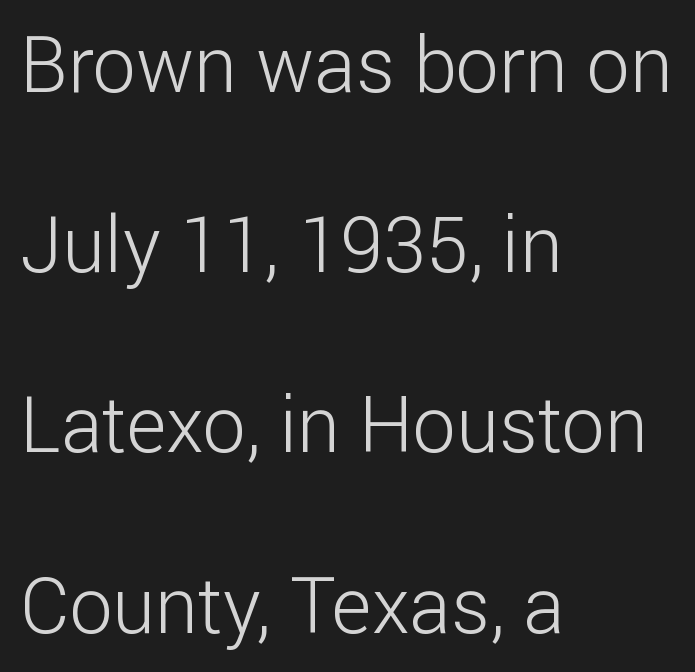
The image shows 77 px light sans-serif type, upright; set left-aligned, loose line spacing (2.34x), normal letter spacing, not underlined; low stroke contrast and a medium x-height.
